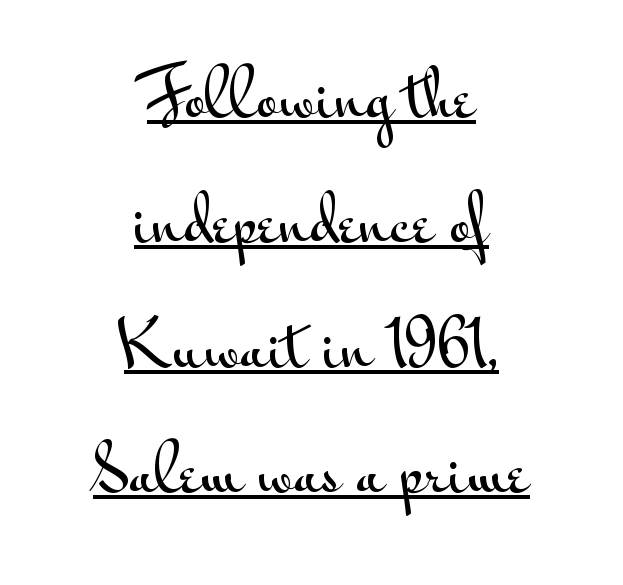
Q: Is the text italic (slanted)? A: Yes.
Q: Is the typeface a serif or a sans-serif typeface? A: Sans-serif.
Q: Is the text underlined? A: Yes.
Q: How is the paragraph aligned? A: Centered.
Q: Is the spacing between letters normal or unusually wide? A: Normal.
Q: Is the spacing between lines tight, normal or loose? A: Loose.
Q: Width (condensed, normal, or wide)? A: Wide.
Q: Stroke contrast? A: Medium.
Q: x-height? A: Small.
Q: Monospaced? A: No.
